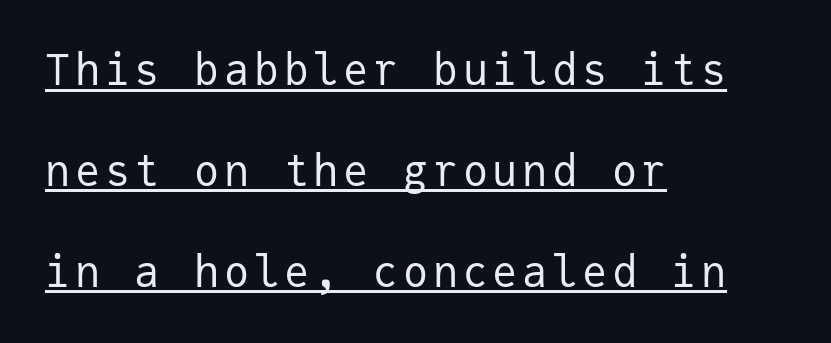
Heft: none added — not bold. Does the type have serifs? No, each stem ends abruptly. The letters march in equal steps, a hallmark of fixed-pitch type. Underlining? Definitely there. Designer's note — italics off, roman on. Interline gaps are noticeably wide in this sample.
